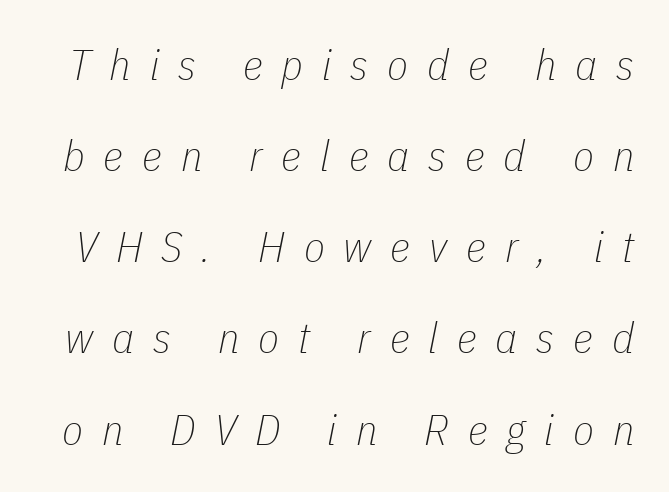
Q: Is the text bold? A: No.
Q: Is the text italic (slanted)? A: Yes, it leans right by about 11 degrees.
Q: Is the text underlined? A: No.
Q: Is the spacing between letters normal or unusually wide? A: Unusually wide.
Q: Is the spacing between lines tight, normal or loose? A: Loose.
Q: Width (condensed, normal, or wide)? A: Condensed.
Q: Stroke contrast? A: Low.
Q: x-height? A: Medium.
Q: Monospaced? A: No.
